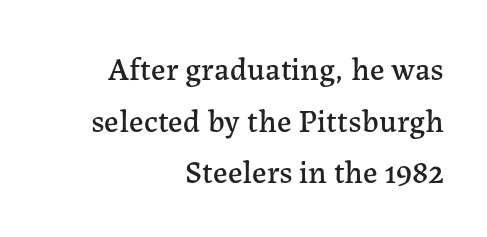
Q: Is the text italic (slanted)? A: No, it is upright.
Q: Is the typeface a serif or a sans-serif typeface? A: Serif.
Q: Is the text underlined? A: No.
Q: How is the paragraph aligned? A: Right-aligned.
Q: Is the spacing between letters normal or unusually wide? A: Normal.
Q: Is the spacing between lines tight, normal or loose? A: Normal.
Q: Width (condensed, normal, or wide)? A: Normal.
Q: Stroke contrast? A: Low.
Q: x-height? A: Medium.
Q: Monospaced? A: No.
